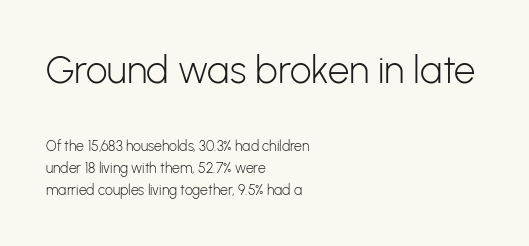
Do the characters align in a grid? No, the font is proportional. Look at the bottom of the vertical strokes: they stop flat, with no serifs. In this sample the first text group is rendered at the bigger scale. The axis of the letterforms is exactly vertical. This sample is left-justified, so line endings fall wherever the words run out. This sample uses plain, unmodified letter spacing.
